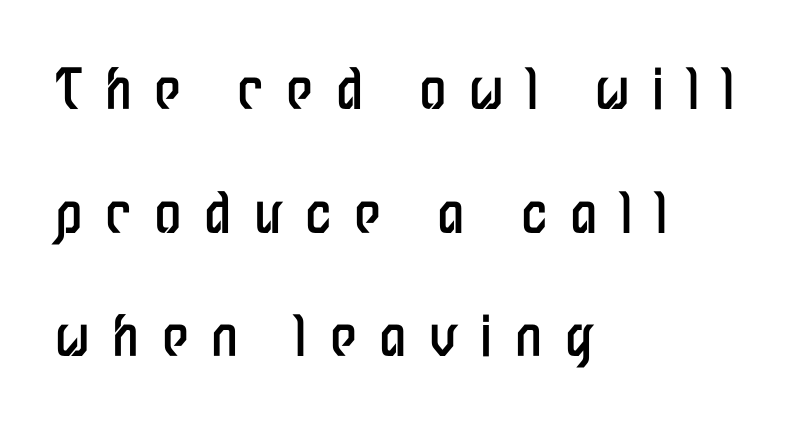
The image shows 55 px regular-weight, condensed sans-serif type, upright; set left-aligned, loose line spacing (2.25x), unusually wide letter spacing (+0.41 em), not underlined; low stroke contrast and a medium x-height.
